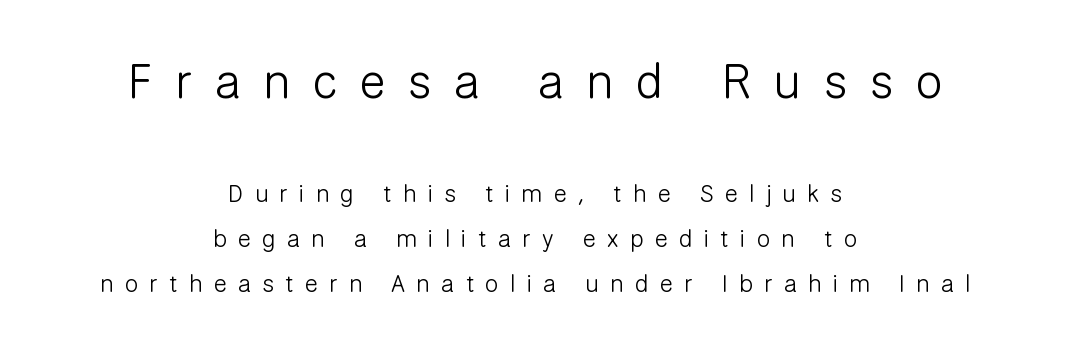
{"serif": "no", "italic": "no", "bold": "no", "weight": "light", "width": "normal", "stroke_contrast": "low", "x_height": "medium", "monospaced": "no", "underline": "no", "align": "center", "line_spacing_ratio": 1.88, "letter_spacing": "wide", "letter_spacing_em": 0.48, "larger_block": "first", "size_ratio": 2.0, "glyph_px": 48}
